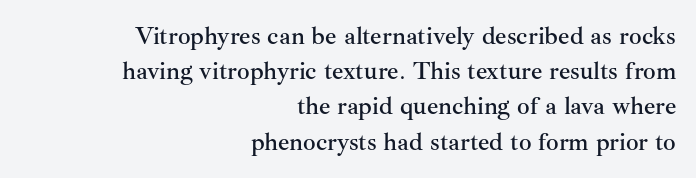
The image shows 25 px text type, upright; set right-aligned, normal line spacing (1.41x), normal letter spacing, not underlined.
